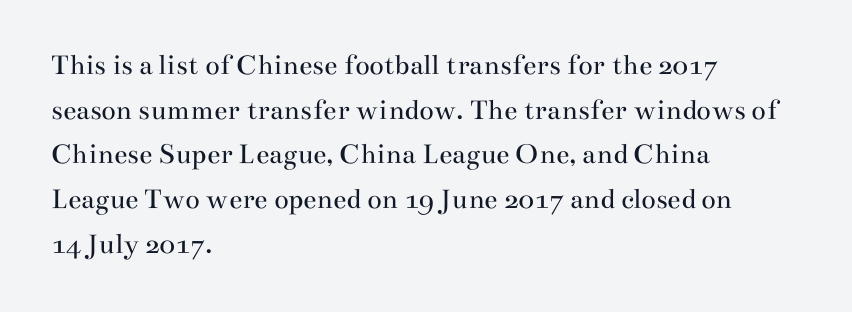
The space between consecutive lines is moderate. The passage shown is not underscored anywhere. Varying glyph widths throughout — classic text-font behaviour. The characters display serif detailing at their extremities. Each word holds together tightly as a unit, with standard inter-letter gaps.
